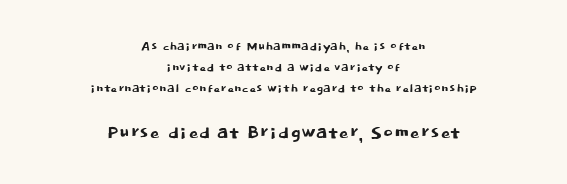
{"italic": "no", "underline": "no", "align": "center", "line_spacing": "normal", "line_spacing_ratio": 1.32, "letter_spacing": "normal", "letter_spacing_em": 0.0, "larger_block": "second", "size_ratio": 1.5, "glyph_px": 24}
